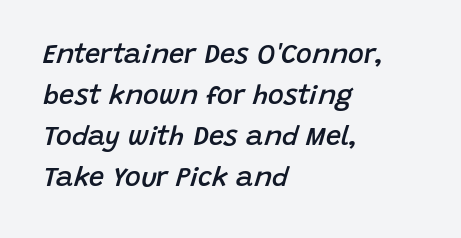
The image shows 27 px text type, italic (leaning right); set left-aligned, normal line spacing (1.52x), normal letter spacing, not underlined.
